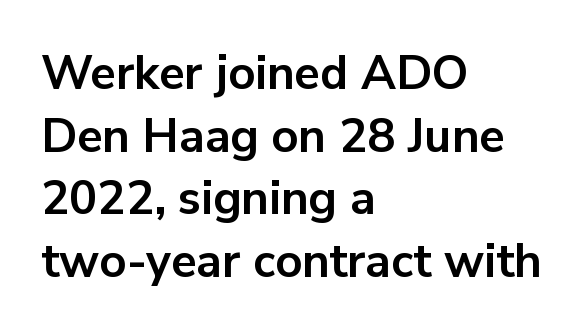
The image shows 47 px bold sans-serif type, upright; set left-aligned, normal line spacing (1.33x), normal letter spacing, not underlined; low stroke contrast and a medium x-height.
